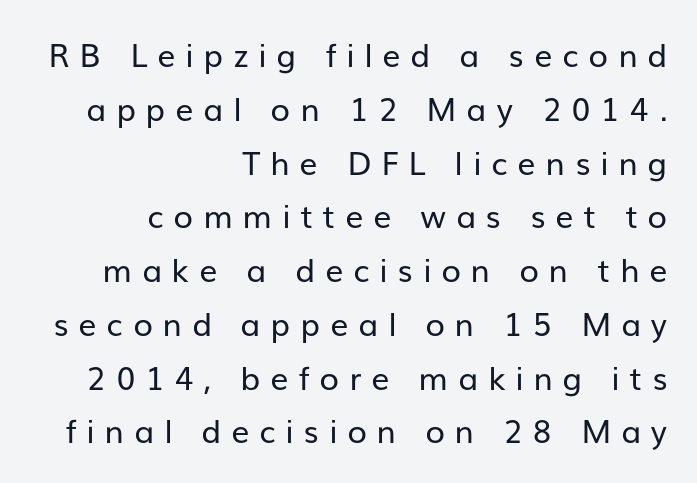
The image shows 32 px regular-weight sans-serif type, upright; set right-aligned, normal line spacing (1.68x), unusually wide letter spacing (+0.31 em), not underlined; low stroke contrast and a medium x-height.
